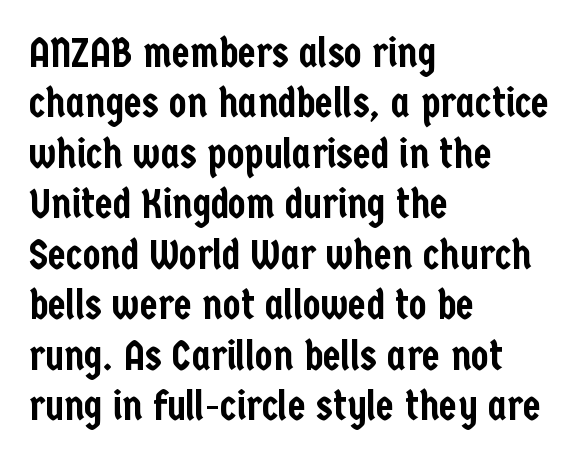
{"serif": "no", "italic": "no", "width": "condensed", "stroke_contrast": "low", "x_height": "medium", "monospaced": "no", "underline": "no", "align": "left", "line_spacing_ratio": 1.23, "letter_spacing": "normal", "letter_spacing_em": 0.0, "glyph_px": 41}
